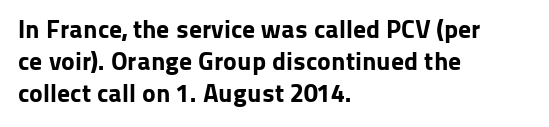
The image shows 26 px bold type, upright; set left-aligned, line spacing 1.23x, normal letter spacing, not underlined.
